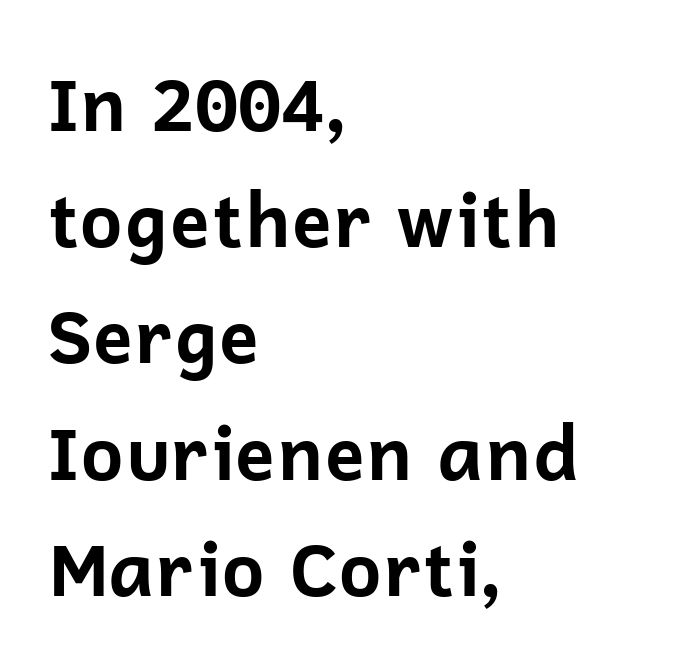
The image shows 74 px bold sans-serif type, upright; set left-aligned, normal line spacing (1.57x), normal letter spacing, not underlined; low stroke contrast and a medium x-height.
